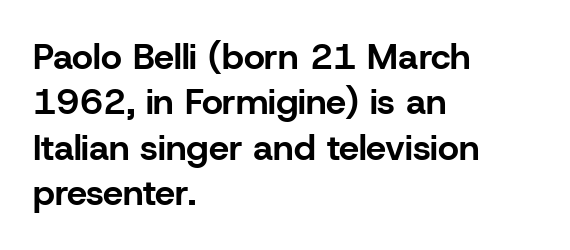
Think of a printed novel: that variable character pitch is what you see here. This rendering features lettering with no underline. Honestly, the row spacing looks completely unremarkable. Plenty of ink on the page — the face is bold.
